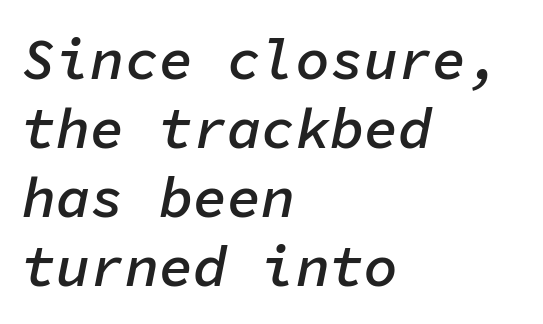
The image shows 57 px semibold type, italic (leaning right), monospaced; set left-aligned, line spacing 1.21x, normal letter spacing, not underlined; low stroke contrast and a medium x-height.
